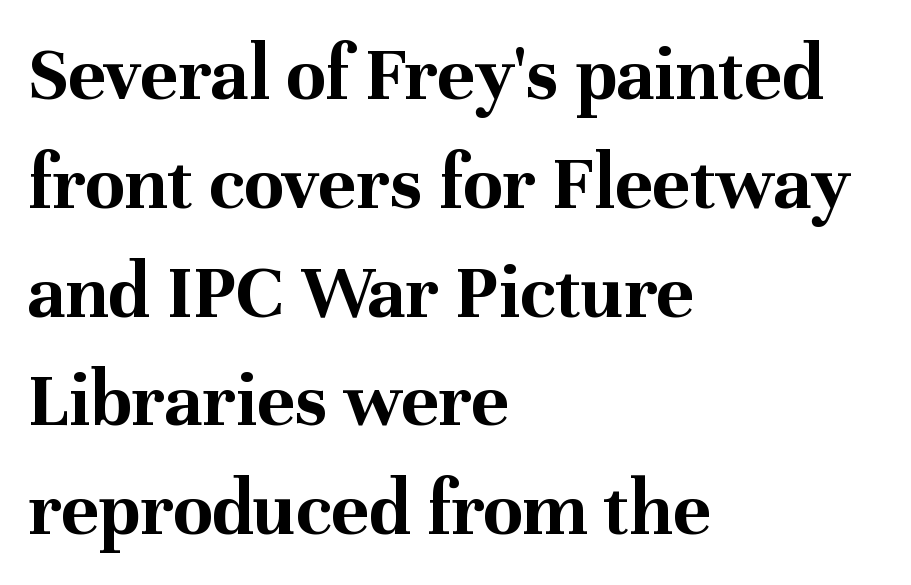
Layout note: lines flush left. The face used here is proportionally spaced, like ordinary book or web type. The rendering uses a moderate line-height, typical for paragraphs. I'd describe the lettering as bold — thick and assertive. The typography opts for an upright posture over an oblique one.
